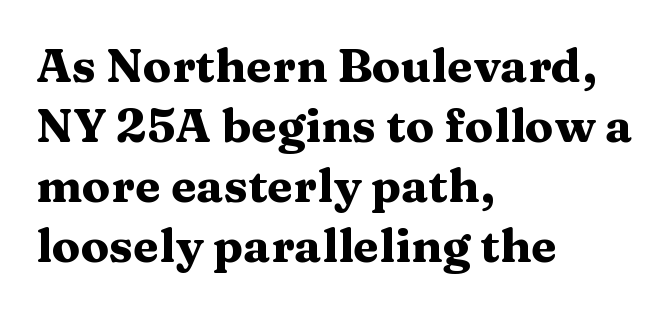
Q: Is the text bold? A: Yes.
Q: Is the text italic (slanted)? A: No, it is upright.
Q: Is the typeface a serif or a sans-serif typeface? A: Serif.
Q: Is the text underlined? A: No.
Q: How is the paragraph aligned? A: Left-aligned.
Q: Is the spacing between letters normal or unusually wide? A: Normal.
Q: Is the spacing between lines tight, normal or loose? A: Normal.
Q: Width (condensed, normal, or wide)? A: Wide.
Q: Stroke contrast? A: Medium.
Q: x-height? A: Medium.
Q: Monospaced? A: No.
